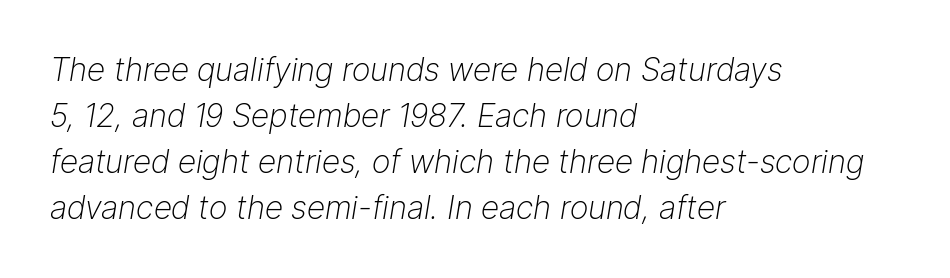
Vertical stems look standard width or narrower in stroke. Horizontal bands of white between lines are of average thickness. Clear beneath every line of the passage. This sample uses plain, unmodified letter spacing. All the whitespace from short lines collects on the right. Characters are canted at an angle relative to the baseline's perpendicular.
